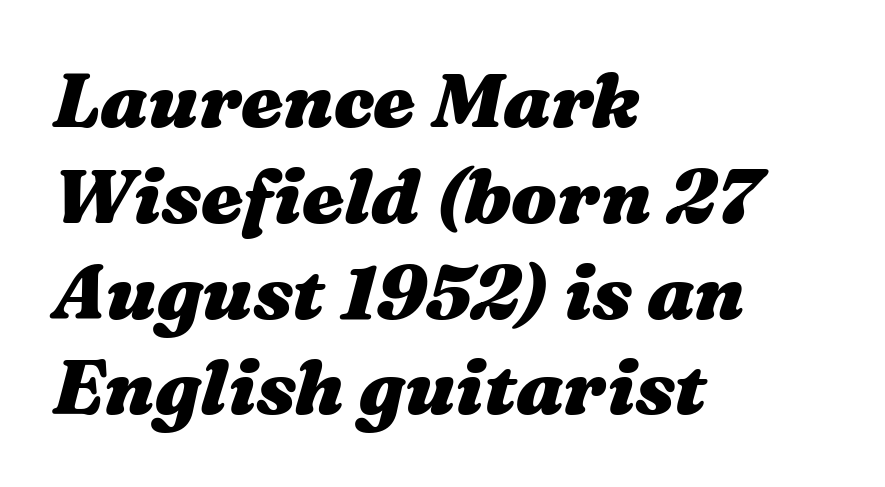
The font is running at its bold setting. If you drew a line through each stem, it would be angled. Tracking value appears to be zero — textbook default spacing. Baseline-to-baseline distance is the conventional proportion of letter height.
